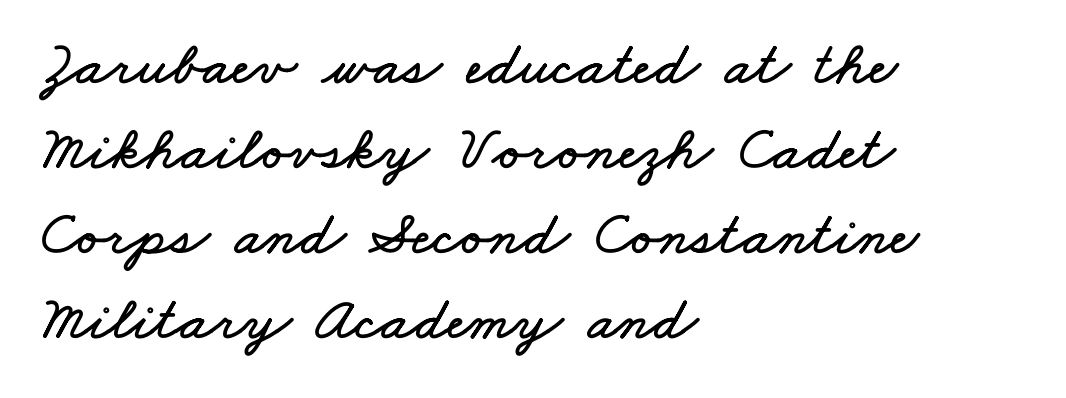
Letters rest on an invisible, unmarked baseline. The vertical gap from one line to the next is medium. Inter-character spacing is left at the font's built-in metrics. A typesetter would call this proportional, since set widths differ per character.
